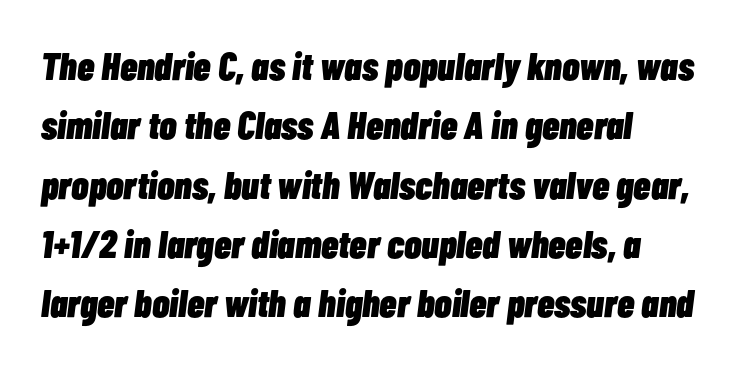
When letters slant like this, we call the style italic. Each word holds together tightly as a unit, with standard inter-letter gaps. The specimen omits any rule beneath the text block's lines. A typesetter would call this proportional, since set widths differ per character. Compared with typical paragraphs, the rows here are spaced about the same. Bold? Absolutely — the strokes are thick and heavy.
